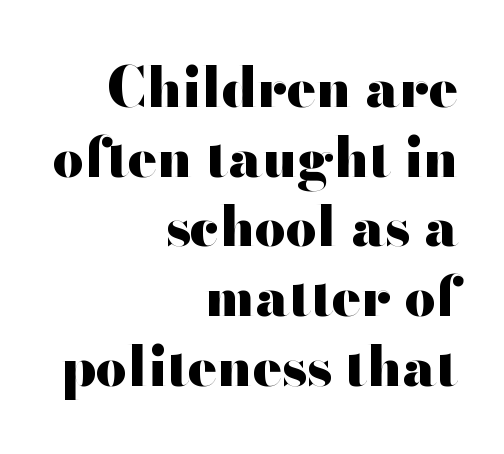
The image shows 54 px heavy, wide sans-serif type, upright; set right-aligned, normal line spacing (1.29x), normal letter spacing, not underlined; high stroke contrast and a small x-height.
